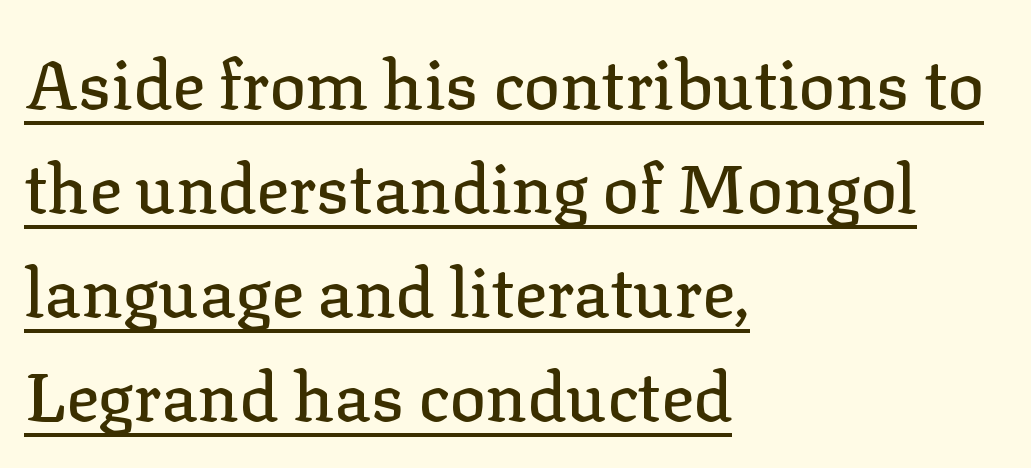
{"serif": "yes", "italic": "no", "width": "normal", "stroke_contrast": "low", "x_height": "medium", "monospaced": "no", "underline": "yes", "align": "left", "line_spacing": "normal", "line_spacing_ratio": 1.53, "letter_spacing": "normal", "letter_spacing_em": 0.0, "glyph_px": 68}
